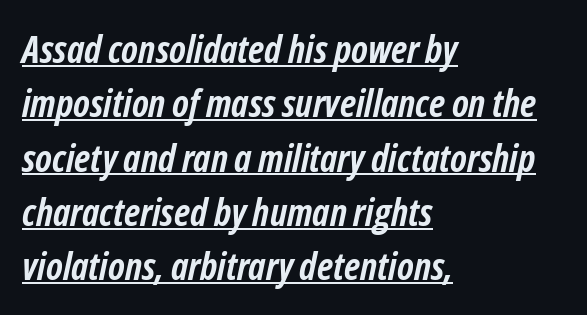
The rendered words wear a rule along their underside. Typeset ragged right — the left edge is the straight one. Look at the stroke-to-counter ratio: heavy, a bold. Vertical spacing — default. Honestly, the letter spacing is just normal — you wouldn't notice it. There's an unmistakable incline to the writing here.
